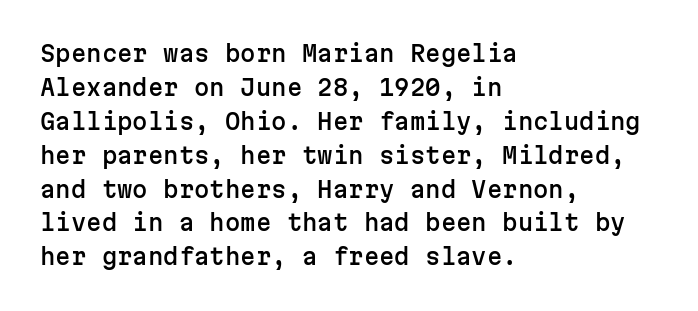
Inter-character spacing is left at the font's built-in metrics. A bare baseline throughout the passage. The typography opts for an upright posture over an oblique one. Casual observation: everything's shoved over to the left.
